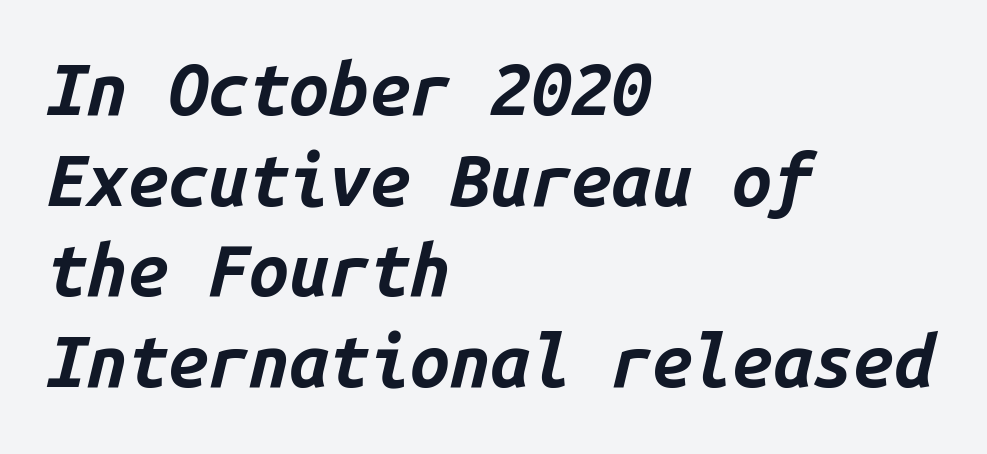
The gaps between neighbouring characters are ordinary and unremarkable. Casual observation: everything's shoved over to the left. Any mark beneath the type? The region is blank. Stroke thickness is high; the sample reads as a true bold. Note the uniform advance width — an 'i' takes as much space as an 'm'.
